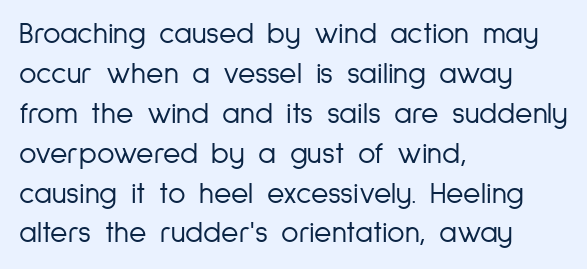
Caption: multi-line text, flush left, ragged right. The designer went with a sans here, leaving each stem footless. The designer left line spacing at the default. A quiet, ordinary-to-light weight characterises the typeface. The passage shown is not underscored anywhere. The passage shown is typed in a proportional face where columns would drift.
